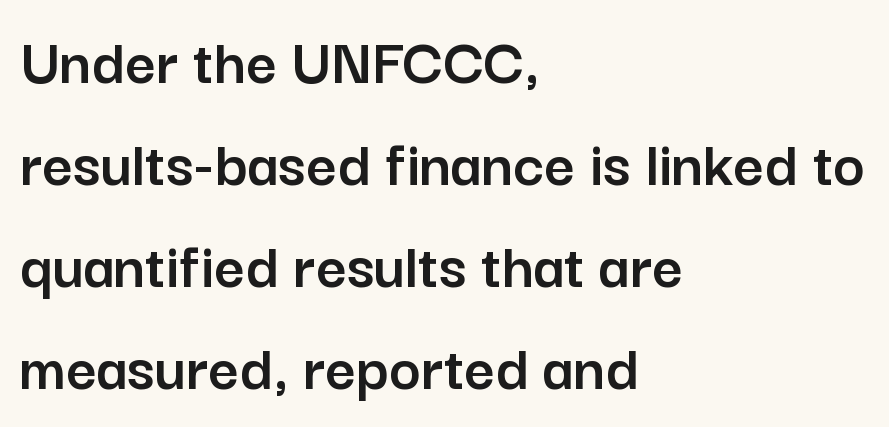
The image shows 67 px sans-serif type, upright; set left-aligned, normal line spacing (1.52x), normal letter spacing, not underlined; low stroke contrast and a medium x-height.
